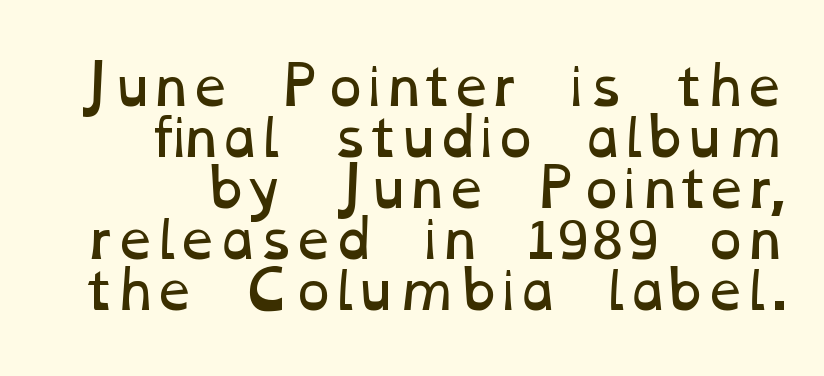
The face used here is proportionally spaced, like ordinary book or web type. Vertically, the passage feels compressed, each row crowding the next. In terms of letterspacing, this is plain default setting. Anything drawn beneath the words? Only blank space. On a weight scale, this lands at 450 or below.
